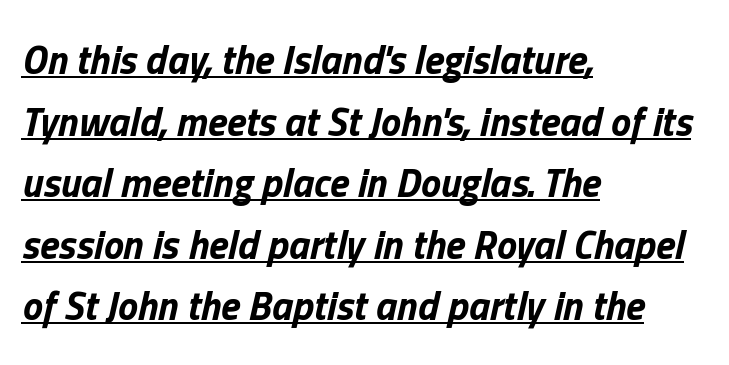
The image shows 40 px bold type, italic (leaning right); set left-aligned, normal line spacing (1.54x), normal letter spacing, underlined; low stroke contrast and a medium x-height.
